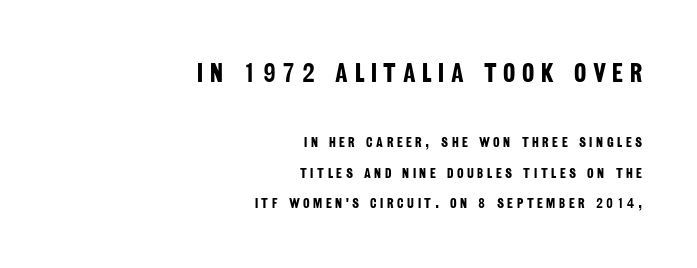
{"bold": "yes", "underline": "no", "align": "right", "line_spacing": "loose", "line_spacing_ratio": 2.17, "letter_spacing": "wide", "letter_spacing_em": 0.25, "larger_block": "first", "size_ratio": 1.86, "glyph_px": 26}
